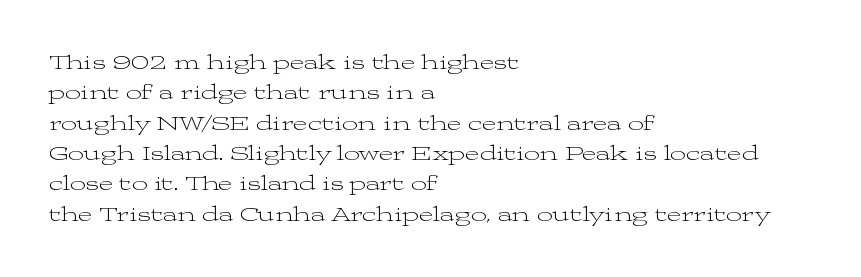
{"italic": "no", "bold": "no", "underline": "no", "align": "left", "line_spacing": "normal", "line_spacing_ratio": 1.38, "letter_spacing": "normal", "letter_spacing_em": 0.0, "glyph_px": 22}
